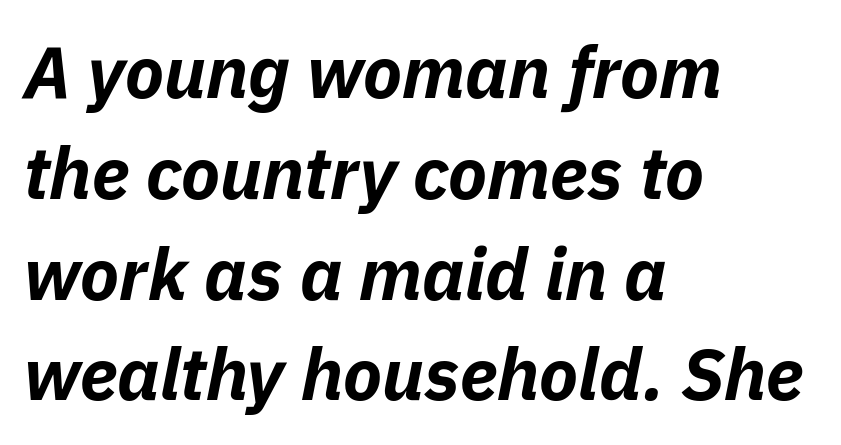
Q: Is the text bold? A: Yes.
Q: Is the text italic (slanted)? A: Yes, it leans right by about 11 degrees.
Q: Is the text underlined? A: No.
Q: How is the paragraph aligned? A: Left-aligned.
Q: Is the spacing between letters normal or unusually wide? A: Normal.
Q: Is the spacing between lines tight, normal or loose? A: Normal.
Q: Width (condensed, normal, or wide)? A: Normal.
Q: Stroke contrast? A: Low.
Q: x-height? A: Medium.
Q: Monospaced? A: No.
